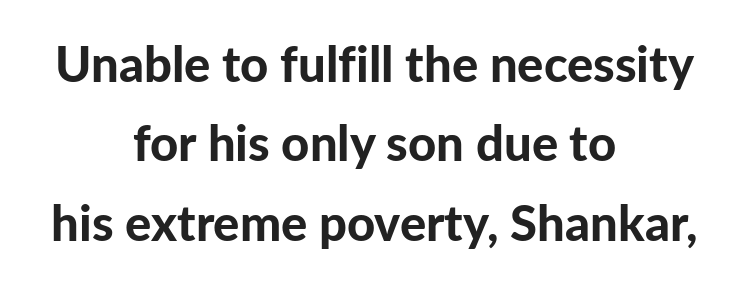
The image shows 49 px bold sans-serif type, upright; set centered, normal line spacing (1.62x), normal letter spacing, not underlined; low stroke contrast and a medium x-height.
